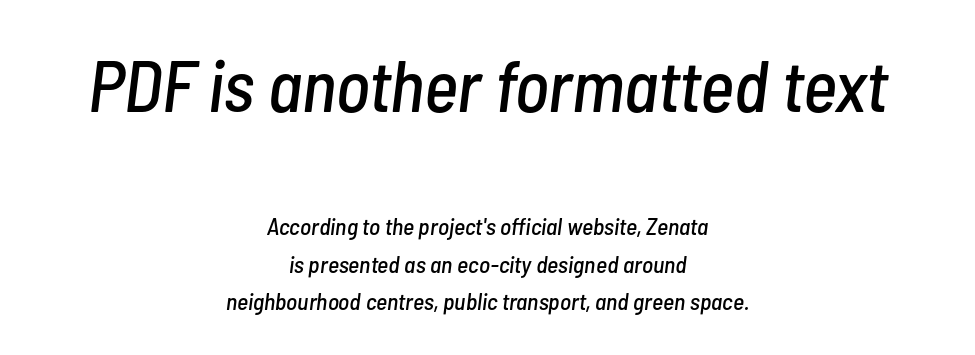
The image shows 73 px condensed type, italic (leaning right); set centered, normal line spacing (1.56x), normal letter spacing, not underlined; the first (top) block is 3.04x larger; low stroke contrast and a medium x-height.
